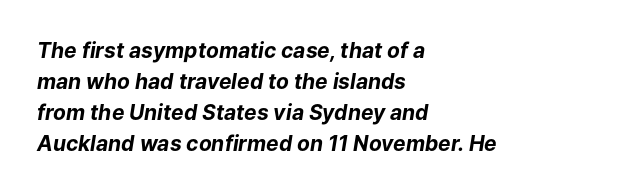
Caption: bold face, heavy strokes. Lines of text with bare space underneath. These lines stack with their left ends in a neat column. These lines sit exactly where default settings would place them. The axis of the letterforms is tilted away from vertical. A typesetter would call this zero additional tracking.
